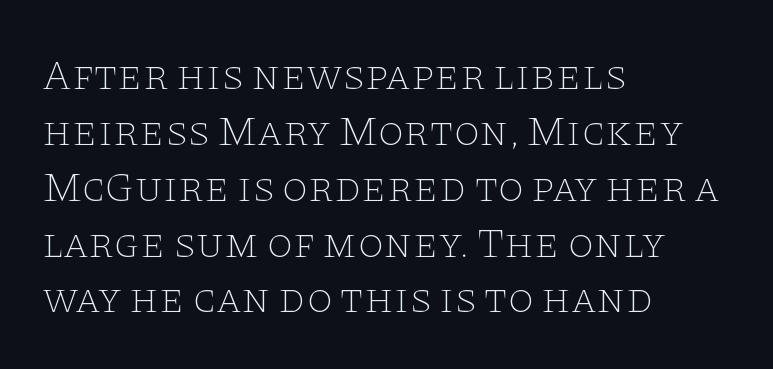
{"serif": "yes", "italic": "no", "bold": "no", "weight": "thin", "width": "wide", "stroke_contrast": "low", "x_height": "large", "monospaced": "no", "underline": "no", "align": "left", "line_spacing": "normal", "line_spacing_ratio": 1.33, "letter_spacing": "normal", "letter_spacing_em": 0.0, "glyph_px": 42}
